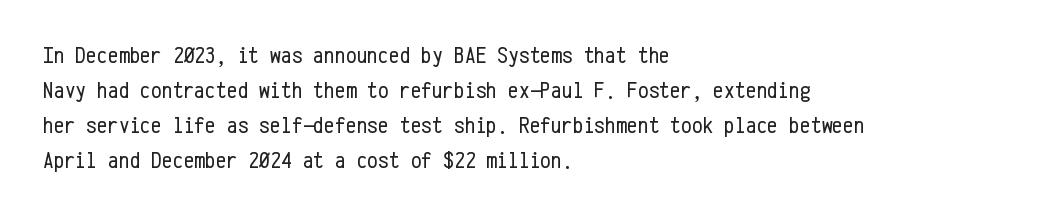
No word sits above an underline. This is the regular roman posture of the typeface. The lines in this sample share a left origin and differ only in where they stop. Successive baselines arrive at the customary interval.
